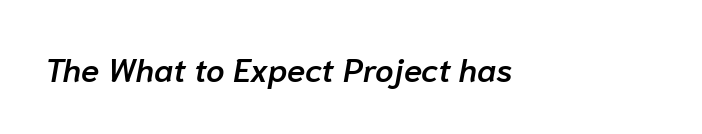
Emphasis by weight is partial: semibold. The gap between lines stays unmarked. The axis of the letterforms is tilted away from vertical. Here the designer chose a conventional face with non-uniform glyph widths. What stands out about the letter spacing? Nothing — it is the standard amount.
